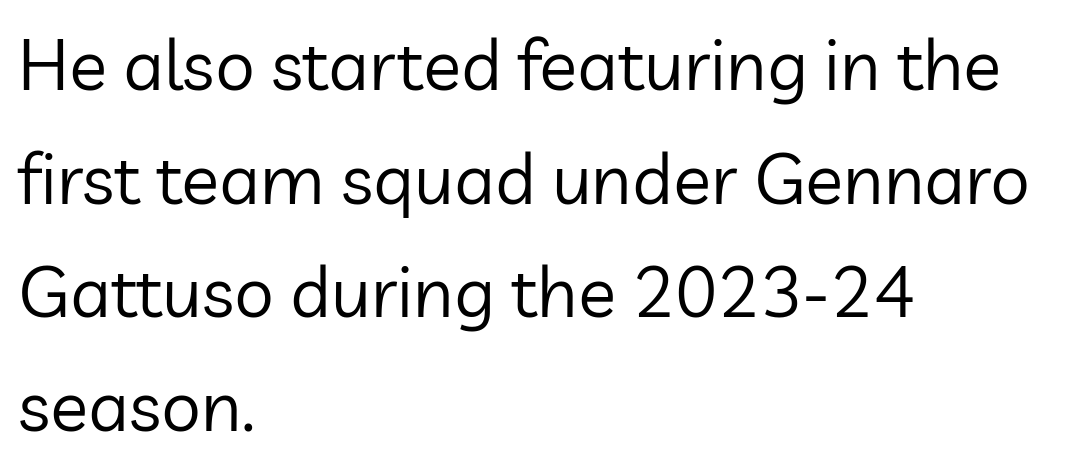
The image shows 71 px regular-weight sans-serif type, upright; set left-aligned, normal line spacing (1.6x), normal letter spacing, not underlined; low stroke contrast and a medium x-height.
